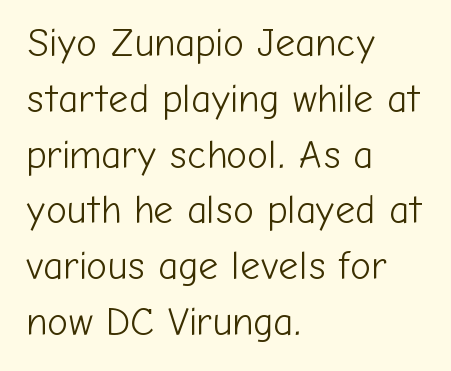
Grotesque or geometric, the face here clearly has no serifs. Vertical stems look standard width or narrower in stroke. How are the letters spaced? Ordinarily, with no added tracking. The rendering anchors every line to the left-hand side. The zone under the glyphs is completely vacant. Evenly set lines give the paragraph a standard silhouette.
